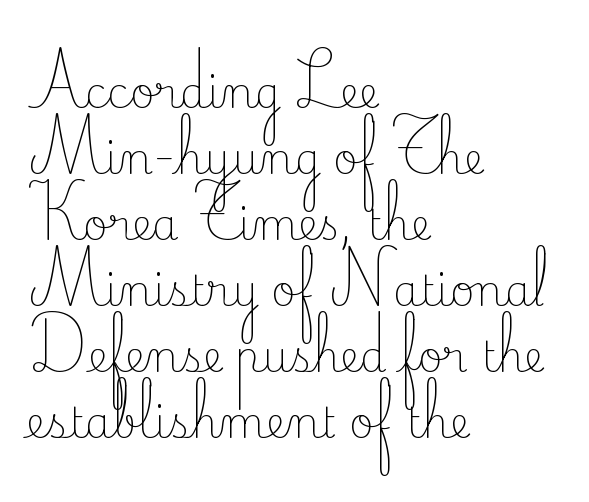
The letters stand upright; this is a roman face. Caption: standard tracking, unaltered. Words float on clear page, feet unadorned. Whoever set this chose a conventional vertical rhythm. Character widths vary here, with narrow letters taking less room than wide ones.
